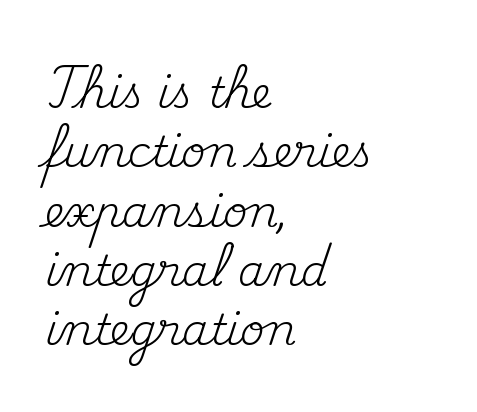
The image shows 43 px regular-weight serif type; set left-aligned, normal line spacing (1.38x), normal letter spacing, not underlined; medium stroke contrast and a small x-height.
